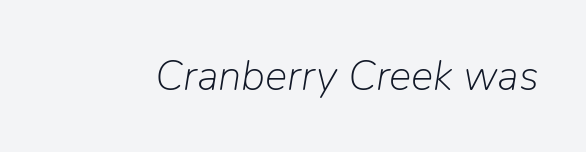
The image shows 42 px light type, italic (leaning right); set normal letter spacing, not underlined; low stroke contrast and a medium x-height.
